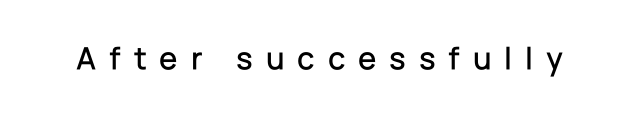
Any mark beneath the type? The region is blank. The letters are spread apart with noticeably loose tracking. Character widths vary here, with narrow letters taking less room than wide ones. Note: no serifs on the glyphs.
